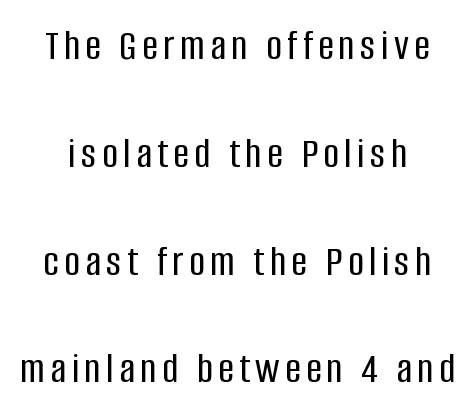
The image shows 44 px condensed sans-serif type, upright; set loose line spacing (2.45x), not underlined; low stroke contrast and a large x-height.
